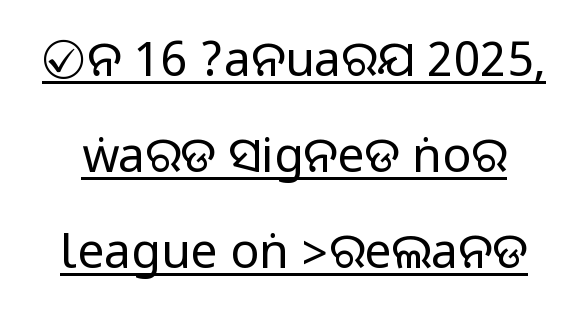
{"serif": "no", "italic": "no", "width": "normal", "stroke_contrast": "medium", "monospaced": "no", "underline": "yes", "line_spacing": "loose", "line_spacing_ratio": 2.0, "letter_spacing": "normal", "letter_spacing_em": 0.0, "glyph_px": 48}
